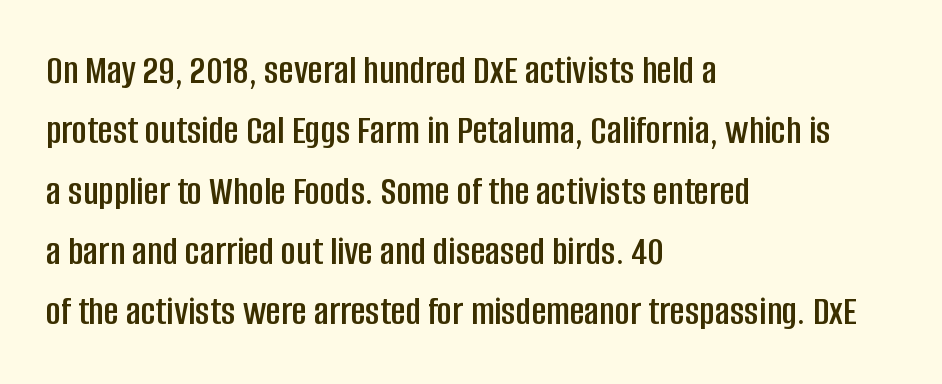
{"serif": "no", "italic": "no", "width": "condensed", "stroke_contrast": "low", "x_height": "large", "monospaced": "no", "underline": "no", "align": "left", "line_spacing": "normal", "line_spacing_ratio": 1.47, "letter_spacing": "normal", "letter_spacing_em": 0.0, "glyph_px": 41}
